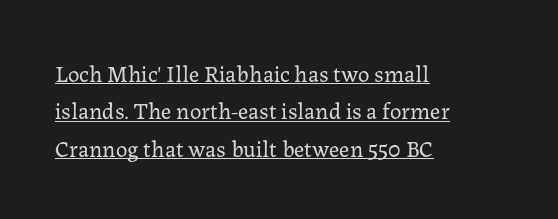
The image shows 23 px text type, upright; set left-aligned, normal line spacing (1.63x), normal letter spacing, underlined.
